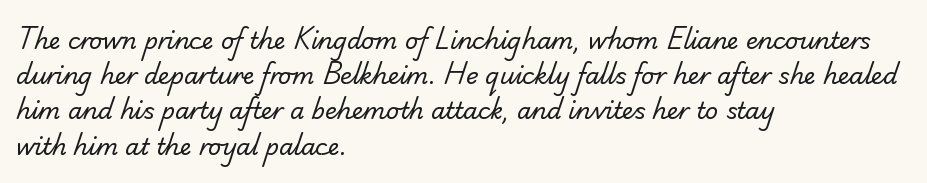
{"bold": "no", "underline": "no", "align": "left", "line_spacing": "normal", "line_spacing_ratio": 1.53, "letter_spacing": "normal", "letter_spacing_em": 0.0, "glyph_px": 23}
